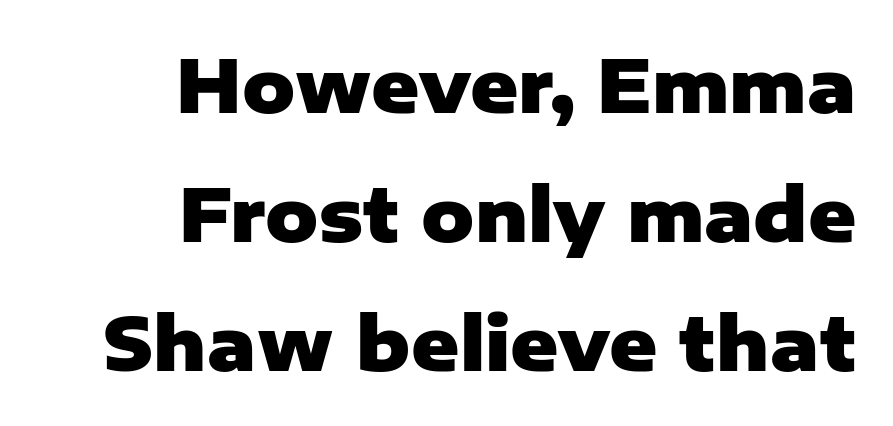
Q: Is the text bold? A: Yes.
Q: Is the text italic (slanted)? A: No, it is upright.
Q: Is the typeface a serif or a sans-serif typeface? A: Sans-serif.
Q: Is the text underlined? A: No.
Q: How is the paragraph aligned? A: Right-aligned.
Q: Is the spacing between letters normal or unusually wide? A: Normal.
Q: Width (condensed, normal, or wide)? A: Normal.
Q: Stroke contrast? A: Low.
Q: x-height? A: Medium.
Q: Monospaced? A: No.
